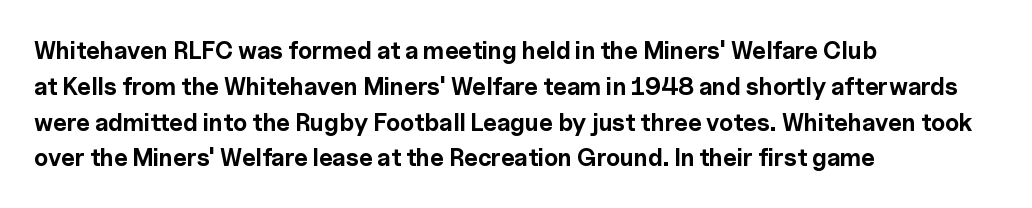
Italic: no, the glyphs are upright roman. Reading down the column, the eye jumps a familiar distance to each next line. Each row of text sits above clean, open space. Chunky letters — that's bold for sure.
